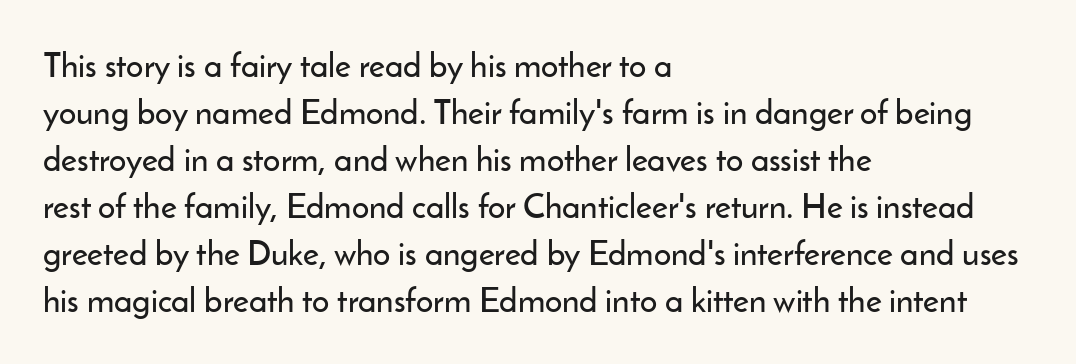
The letters carry no serifs — their stems end cleanly without finishing strokes. The lettering holds an erect, upright posture throughout. Beneath every word, the page is bare. Character widths vary here, with narrow letters taking less room than wide ones. One glance says typical: line gaps are just what's usual.
